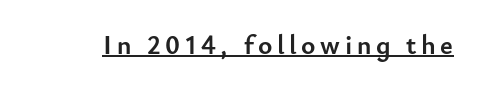
Q: Is the text bold? A: Yes.
Q: Is the text italic (slanted)? A: No, it is upright.
Q: Is the text underlined? A: Yes.
